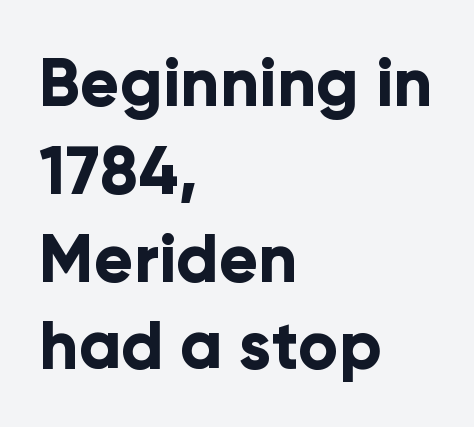
{"serif": "no", "italic": "no", "bold": "yes", "weight": "bold", "width": "normal", "stroke_contrast": "low", "x_height": "medium", "monospaced": "no", "underline": "no", "align": "left", "line_spacing": "normal", "line_spacing_ratio": 1.33, "letter_spacing": "normal", "letter_spacing_em": 0.0, "glyph_px": 66}
